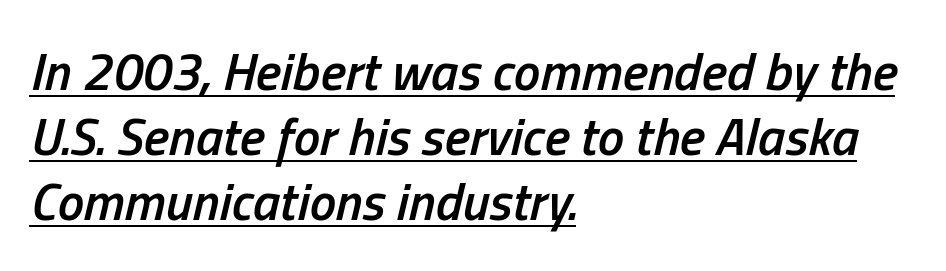
Q: Is the text bold? A: Semi-bold.
Q: Is the text italic (slanted)? A: Yes, it leans right by about 13 degrees.
Q: Is the text underlined? A: Yes.
Q: How is the paragraph aligned? A: Left-aligned.
Q: Is the spacing between letters normal or unusually wide? A: Normal.
Q: Width (condensed, normal, or wide)? A: Condensed.
Q: Stroke contrast? A: Low.
Q: x-height? A: Medium.
Q: Monospaced? A: No.
